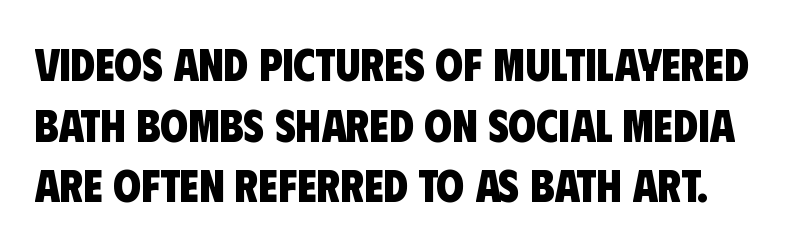
The image shows 45 px heavy, condensed sans-serif type; set normal line spacing (1.35x), normal letter spacing, not underlined; low stroke contrast and a large x-height.
